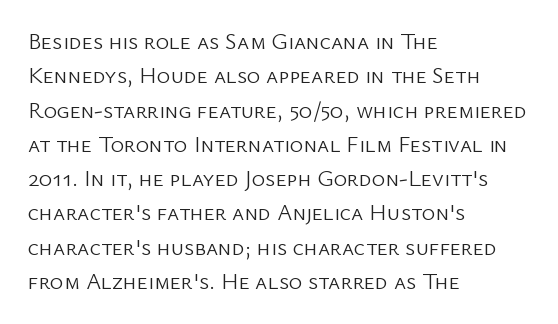
Q: Is the text bold? A: No.
Q: Is the text italic (slanted)? A: No, it is upright.
Q: Is the text underlined? A: No.
Q: How is the paragraph aligned? A: Left-aligned.
Q: Is the spacing between letters normal or unusually wide? A: Normal.
Q: Is the spacing between lines tight, normal or loose? A: Normal.
